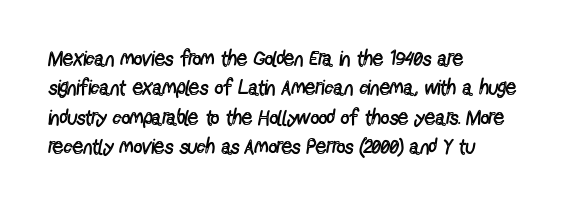
{"bold": "no", "underline": "no", "align": "left", "line_spacing": "normal", "line_spacing_ratio": 1.4, "letter_spacing": "normal", "letter_spacing_em": 0.0, "glyph_px": 21}
